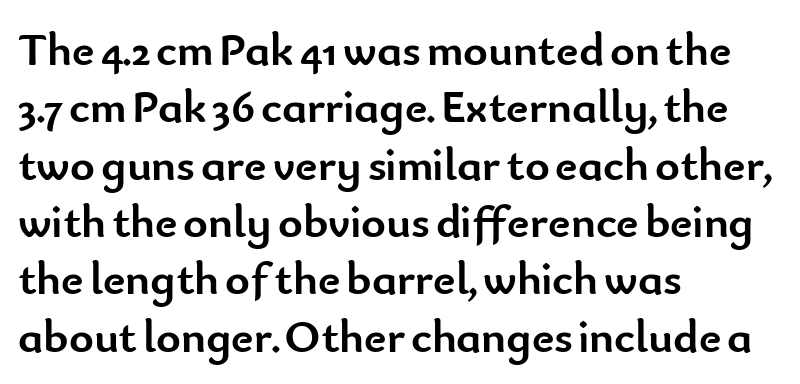
Regarding serifs, this sample does without them. These lines were composed using upright roman letters. If you drew a ruler down the left edge, every line would touch it. A typesetter would call this proportional, since set widths differ per character. Characters follow at the spacing the type designer built in. Plenty of ink on the page — the face is bold.
